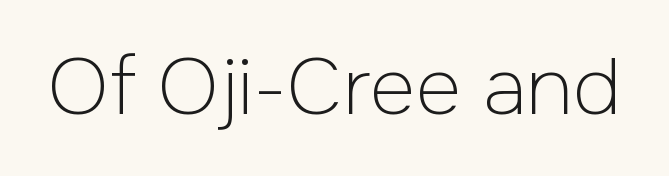
{"serif": "no", "italic": "no", "bold": "no", "weight": "light", "width": "normal", "stroke_contrast": "low", "x_height": "medium", "monospaced": "no", "underline": "no", "letter_spacing": "normal", "letter_spacing_em": 0.0, "glyph_px": 79}
